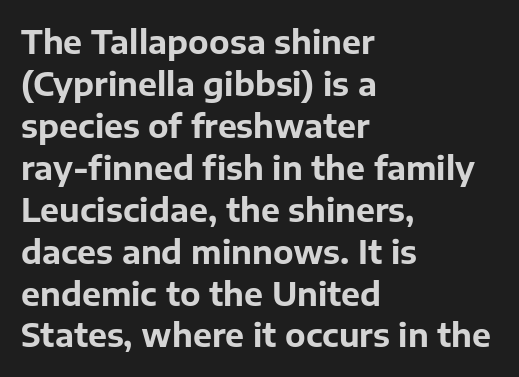
{"serif": "no", "italic": "no", "bold": "yes", "weight": "bold", "width": "normal", "stroke_contrast": "low", "x_height": "medium", "monospaced": "no", "underline": "no", "align": "left", "line_spacing": "normal", "line_spacing_ratio": 1.31, "letter_spacing": "normal", "letter_spacing_em": 0.0, "glyph_px": 32}
